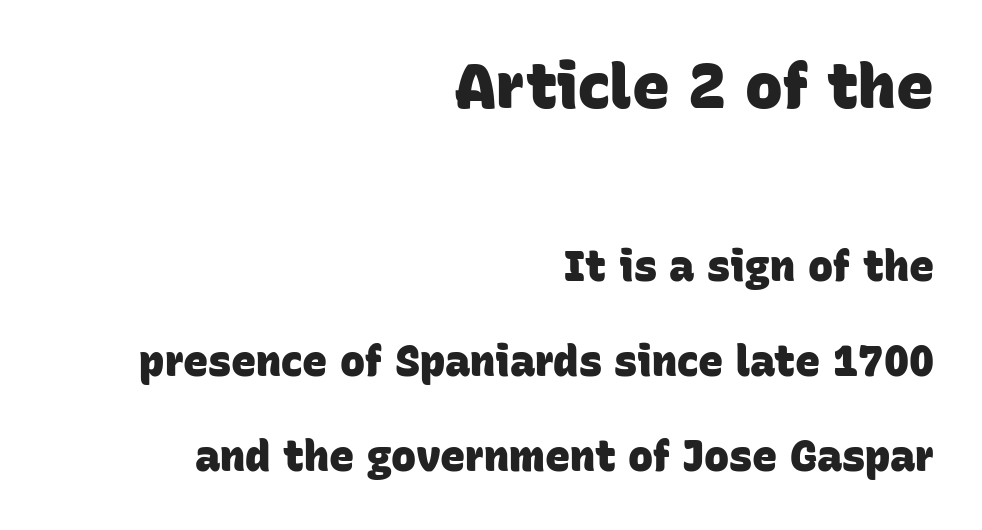
Letter spacing: default. Type size steps down from the first block to the second. A full-strength bold gives these letters their thick strokes. This sample has the flowing, uneven cadence of proportional lettering. Any mark beneath the type? The region is blank.
